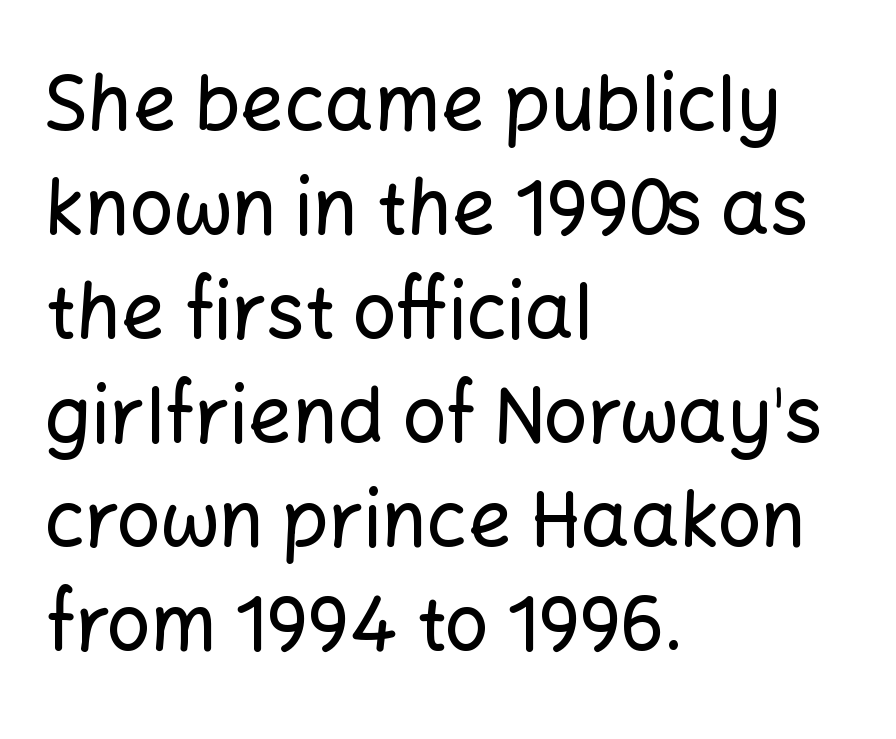
Underline: absent. The lettering stays uniformly vertical, giving the passage a roman look. One-word summary of the alignment: left. The passage shown stacks its lines at a standard gap. The passage shown is typed in a proportional face where columns would drift. A typesetter would label this face a sans.
